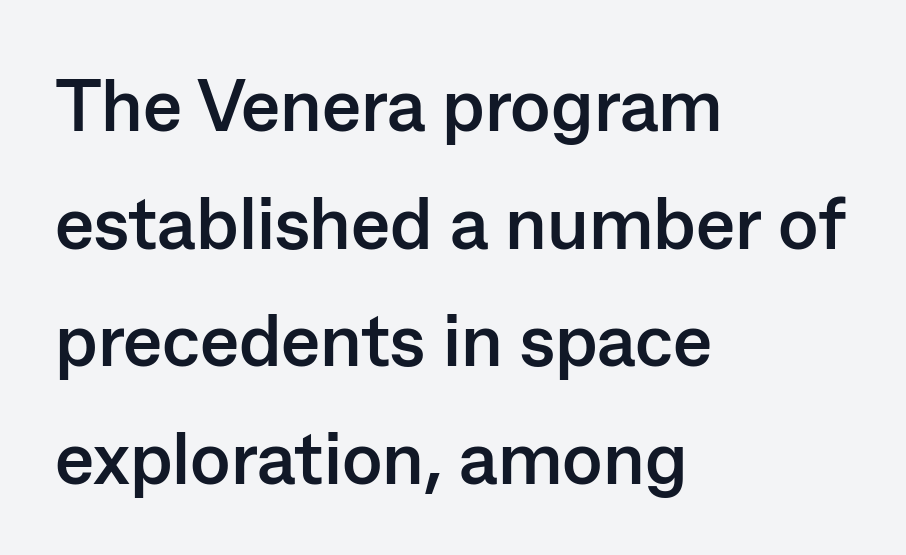
The image shows 74 px semibold sans-serif type, upright; set left-aligned, normal line spacing (1.59x), normal letter spacing, not underlined; low stroke contrast and a medium x-height.
